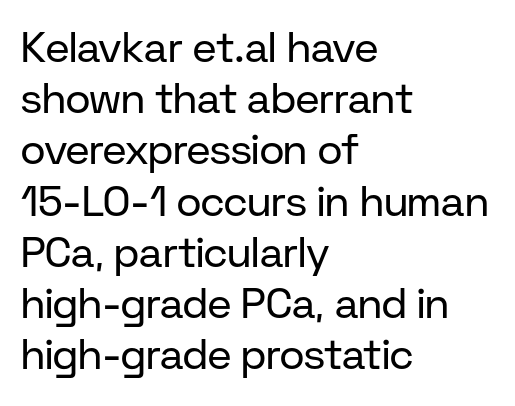
Q: Is the text bold? A: No.
Q: Is the text italic (slanted)? A: No, it is upright.
Q: Is the typeface a serif or a sans-serif typeface? A: Sans-serif.
Q: Is the text underlined? A: No.
Q: How is the paragraph aligned? A: Left-aligned.
Q: Is the spacing between letters normal or unusually wide? A: Normal.
Q: Width (condensed, normal, or wide)? A: Normal.
Q: Stroke contrast? A: Low.
Q: x-height? A: Medium.
Q: Monospaced? A: No.
